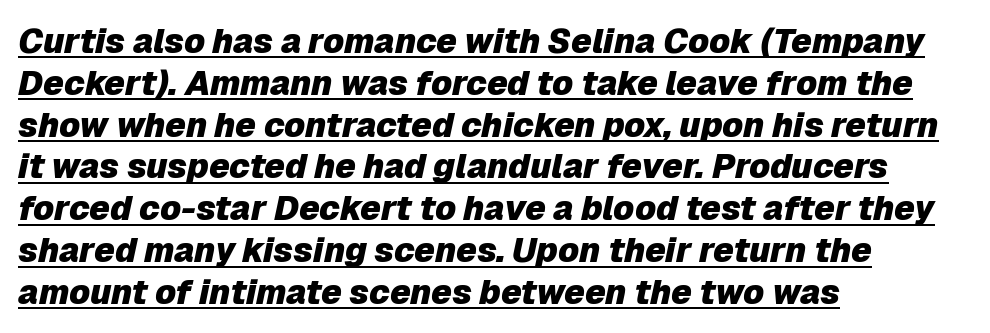
The image shows 34 px heavy type, italic (leaning right); set left-aligned, line spacing 1.23x, normal letter spacing, underlined; low stroke contrast and a medium x-height.
